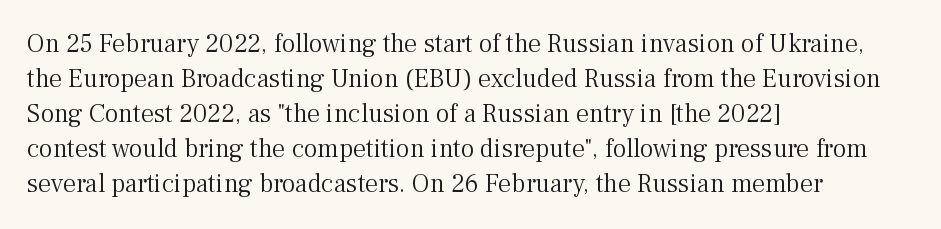
The image shows 26 px text type, upright; set left-aligned, normal line spacing (1.35x), normal letter spacing, not underlined.
